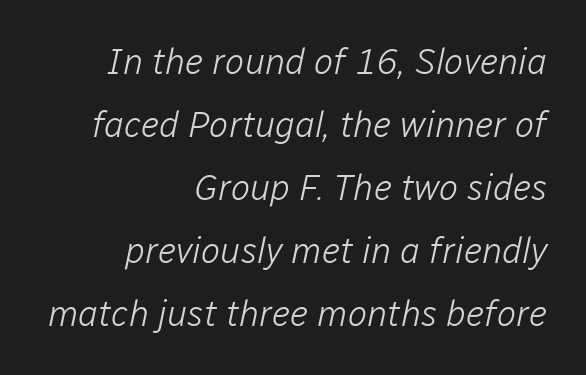
The image shows 36 px light type, italic (leaning right); set right-aligned, line spacing 1.75x, normal letter spacing, not underlined; low stroke contrast and a medium x-height.
